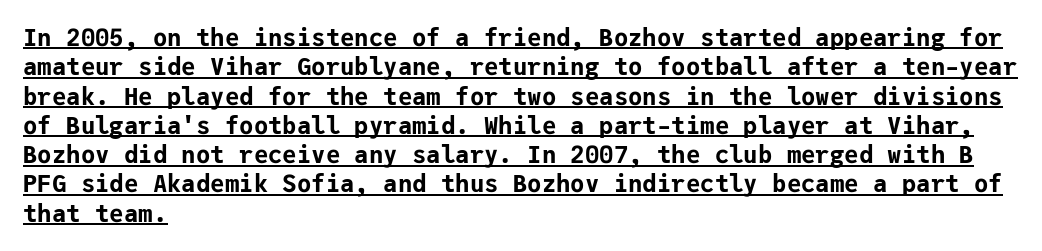
A dark, heavy texture on the line: the type is bold. Here the glyphs are tracked normally, forming tight word shapes. Notice how the stems are strictly vertical — no italics here. This rendering uses left alignment, leaving the right contour irregular.
